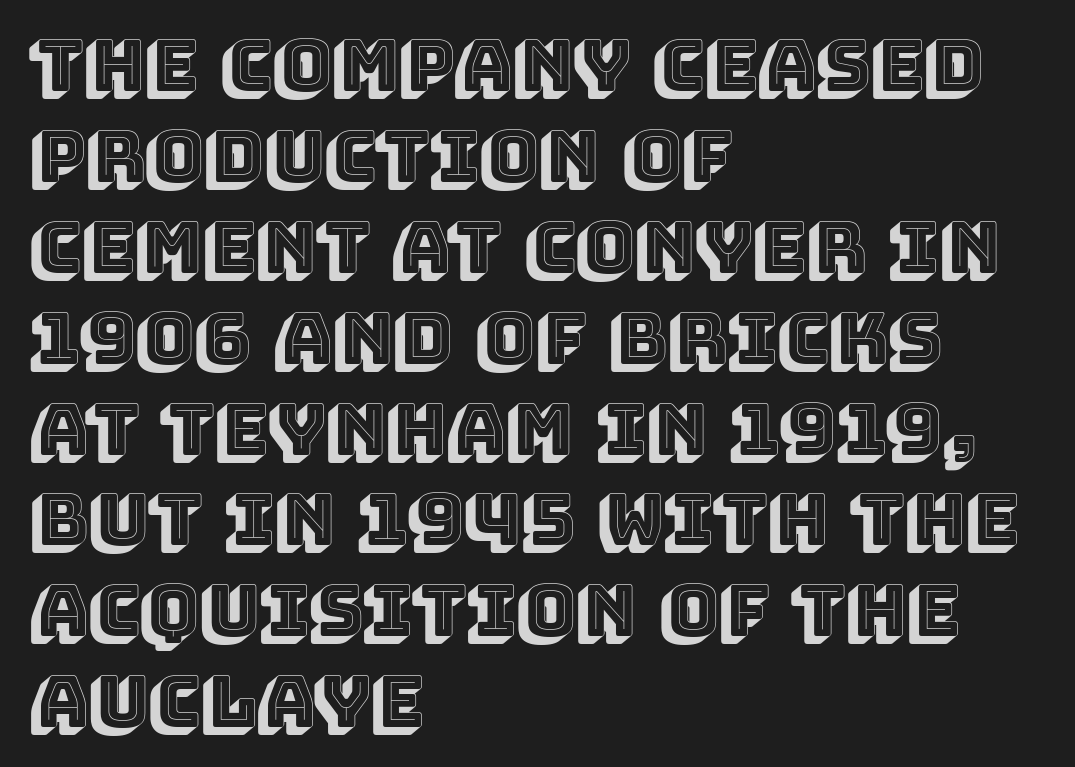
{"italic": "no", "width": "normal", "x_height": "large", "monospaced": "no", "underline": "no", "align": "left", "line_spacing": "normal", "line_spacing_ratio": 1.28, "letter_spacing": "normal", "letter_spacing_em": 0.0, "glyph_px": 71}
